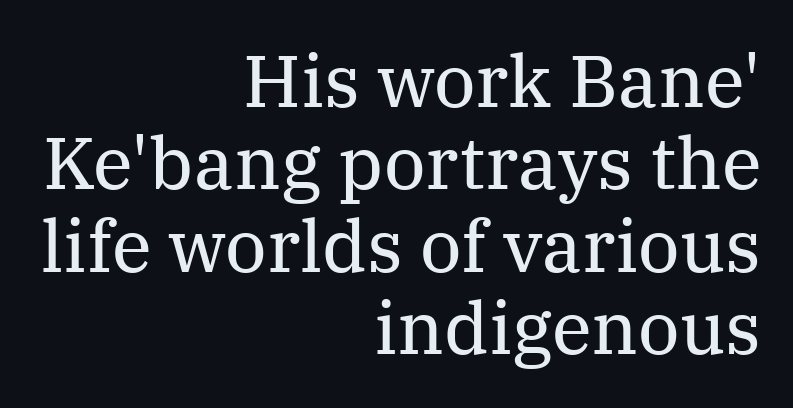
{"serif": "yes", "italic": "no", "bold": "no", "weight": "regular", "width": "normal", "stroke_contrast": "medium", "x_height": "medium", "monospaced": "no", "underline": "no", "align": "right", "line_spacing": "tight", "line_spacing_ratio": 1.13, "letter_spacing": "normal", "letter_spacing_em": 0.0, "glyph_px": 73}
